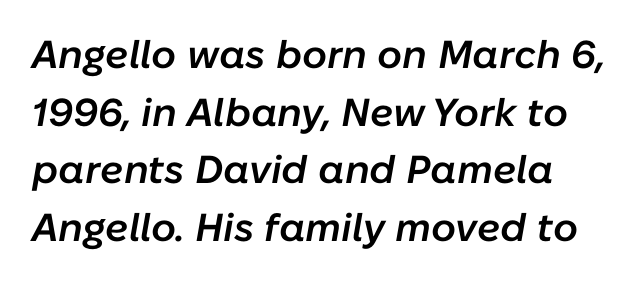
The image shows 39 px semibold type, italic (leaning right); set normal line spacing (1.48x), normal letter spacing, not underlined; low stroke contrast and a medium x-height.
